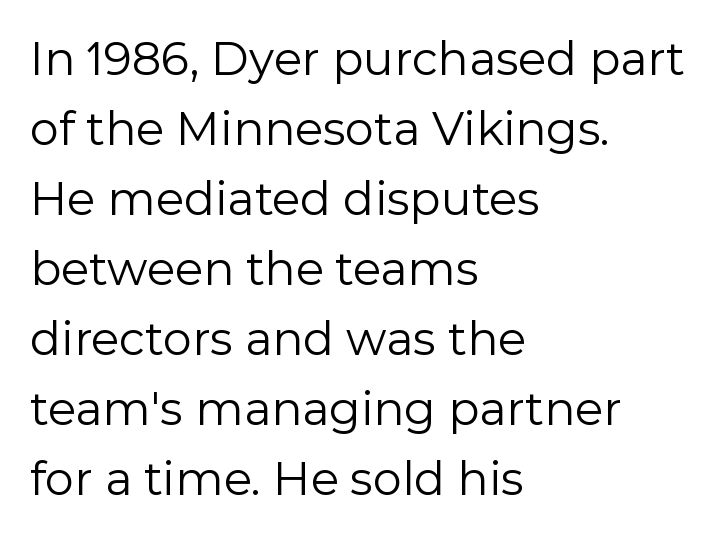
The image shows 46 px regular-weight sans-serif type, upright; set left-aligned, normal line spacing (1.52x), normal letter spacing, not underlined; a medium x-height.
